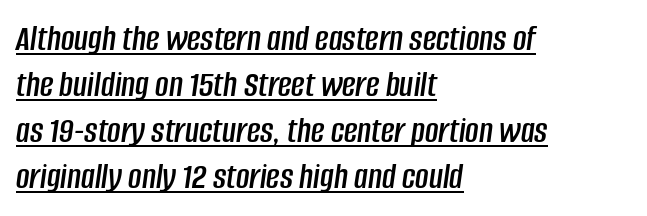
The image shows 37 px condensed type, italic (leaning right); set left-aligned, line spacing 1.24x, normal letter spacing, underlined; low stroke contrast and a large x-height.
